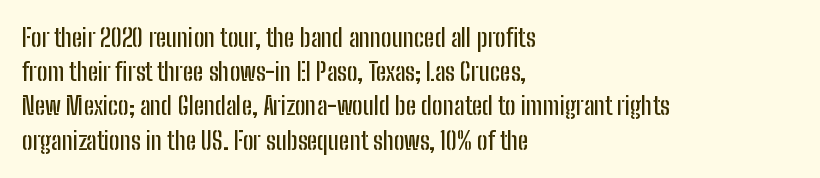
Q: Is the text italic (slanted)? A: No, it is upright.
Q: Is the text underlined? A: No.
Q: How is the paragraph aligned? A: Left-aligned.
Q: Is the spacing between letters normal or unusually wide? A: Normal.
Q: Is the spacing between lines tight, normal or loose? A: Normal.
